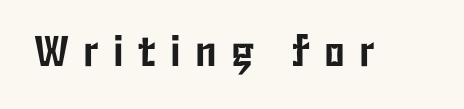
Q: Is the text italic (slanted)? A: No, it is upright.
Q: Is the typeface a serif or a sans-serif typeface? A: Sans-serif.
Q: Is the text underlined? A: No.
Q: Is the spacing between letters normal or unusually wide? A: Unusually wide.
Q: Width (condensed, normal, or wide)? A: Condensed.
Q: Stroke contrast? A: Low.
Q: x-height? A: Medium.
Q: Monospaced? A: No.
